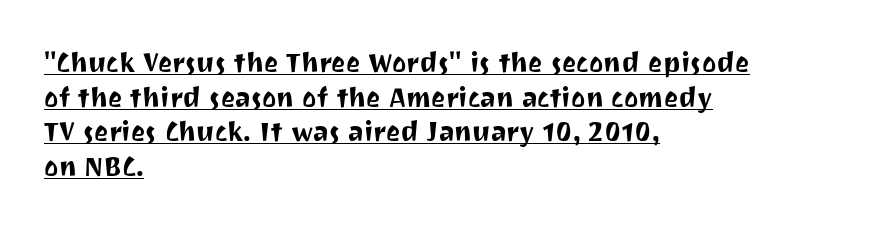
The image shows 27 px text type, upright; set left-aligned, normal line spacing (1.28x), normal letter spacing, underlined.
